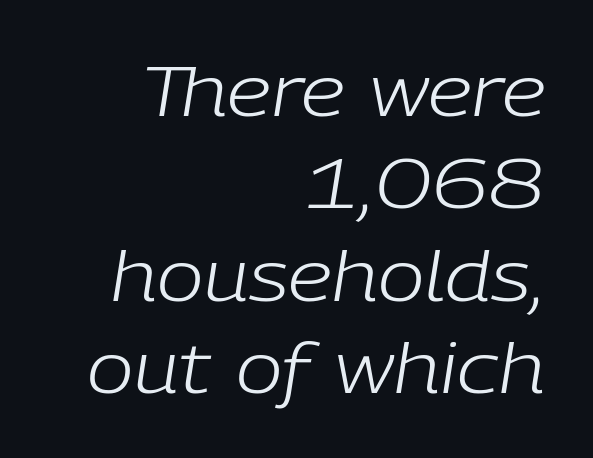
Honestly, there is no underline to notice here at all. The rendering applies a slant to the glyphs. The letters look calm and open, with moderate or lighter stems. These lines keep a tight, regular rhythm from letter to letter. What's the leading like? Ordinary, nothing unusual. The letters advance in unequal steps, a hallmark of proportional type.
